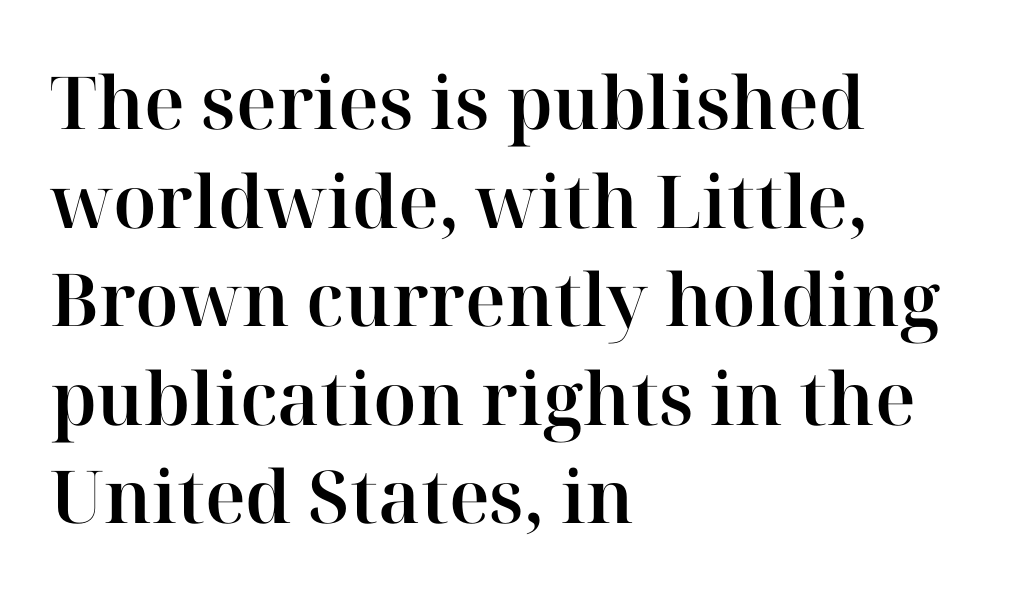
{"serif": "yes", "italic": "no", "width": "normal", "stroke_contrast": "high", "x_height": "medium", "monospaced": "no", "underline": "no", "align": "left", "line_spacing": "normal", "line_spacing_ratio": 1.35, "letter_spacing": "normal", "letter_spacing_em": 0.0, "glyph_px": 73}
